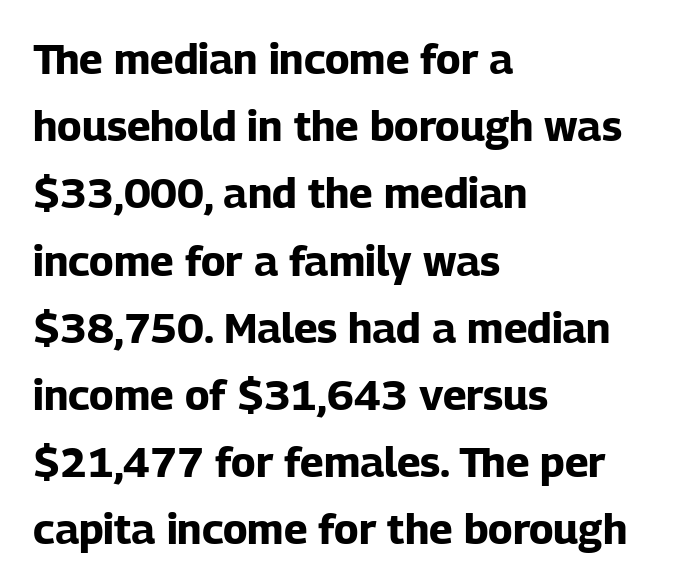
Q: Is the text bold? A: Yes.
Q: Is the text italic (slanted)? A: No, it is upright.
Q: Is the typeface a serif or a sans-serif typeface? A: Sans-serif.
Q: Is the text underlined? A: No.
Q: How is the paragraph aligned? A: Left-aligned.
Q: Is the spacing between letters normal or unusually wide? A: Normal.
Q: Is the spacing between lines tight, normal or loose? A: Normal.
Q: Width (condensed, normal, or wide)? A: Normal.
Q: Stroke contrast? A: Low.
Q: x-height? A: Medium.
Q: Monospaced? A: No.
